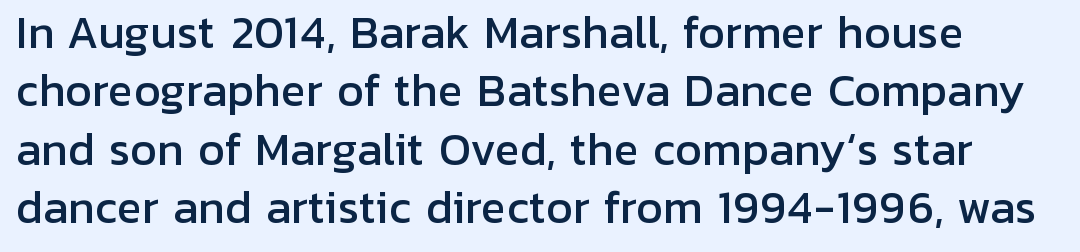
{"serif": "no", "italic": "no", "width": "normal", "stroke_contrast": "low", "x_height": "medium", "monospaced": "no", "underline": "no", "line_spacing": "normal", "line_spacing_ratio": 1.39, "letter_spacing": "normal", "letter_spacing_em": 0.0, "glyph_px": 42}
